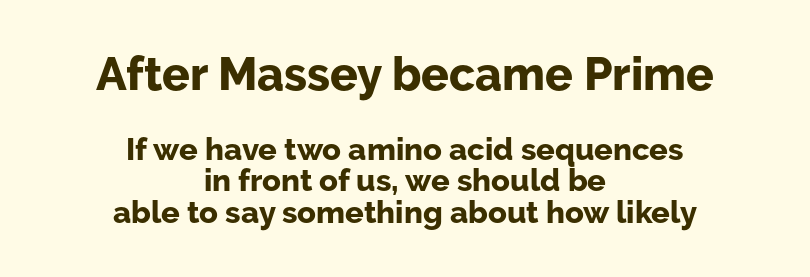
Q: Is the text bold? A: Yes.
Q: Is the text italic (slanted)? A: No, it is upright.
Q: Is the typeface a serif or a sans-serif typeface? A: Sans-serif.
Q: Is the text underlined? A: No.
Q: How is the paragraph aligned? A: Centered.
Q: Is the spacing between letters normal or unusually wide? A: Normal.
Q: Is the spacing between lines tight, normal or loose? A: Tight.
Q: Which block of text is set in a larger size, the first (top) or the second (bottom)? A: The first (top) one.
Q: Width (condensed, normal, or wide)? A: Normal.
Q: Stroke contrast? A: Low.
Q: x-height? A: Medium.
Q: Monospaced? A: No.
